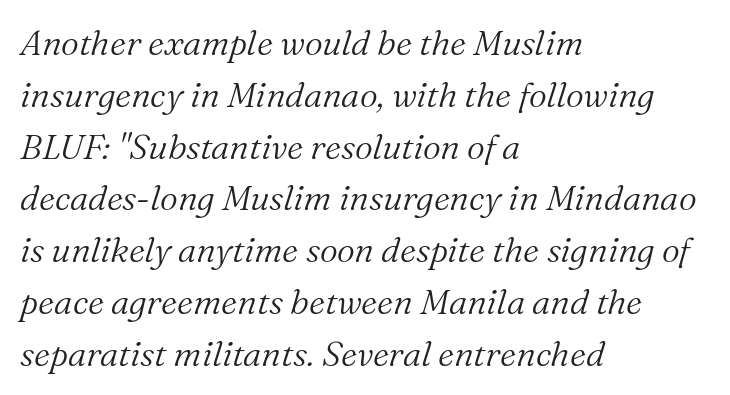
{"serif": "yes", "italic": "yes", "lean": "right", "slant_degrees": 16, "bold": "no", "weight": "light", "width": "normal", "stroke_contrast": "medium", "x_height": "medium", "monospaced": "no", "underline": "no", "align": "left", "line_spacing": "normal", "line_spacing_ratio": 1.48, "letter_spacing": "normal", "letter_spacing_em": 0.0, "glyph_px": 35}
